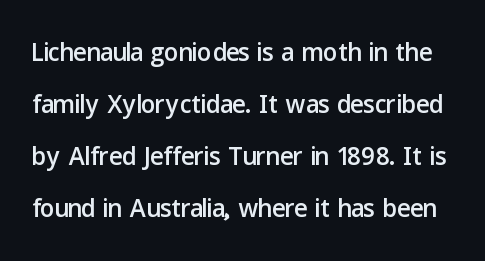
Q: Is the text italic (slanted)? A: No, it is upright.
Q: Is the typeface a serif or a sans-serif typeface? A: Sans-serif.
Q: Is the text underlined? A: No.
Q: Is the spacing between letters normal or unusually wide? A: Normal.
Q: Is the spacing between lines tight, normal or loose? A: Normal.
Q: Width (condensed, normal, or wide)? A: Normal.
Q: Stroke contrast? A: Low.
Q: x-height? A: Medium.
Q: Monospaced? A: No.
